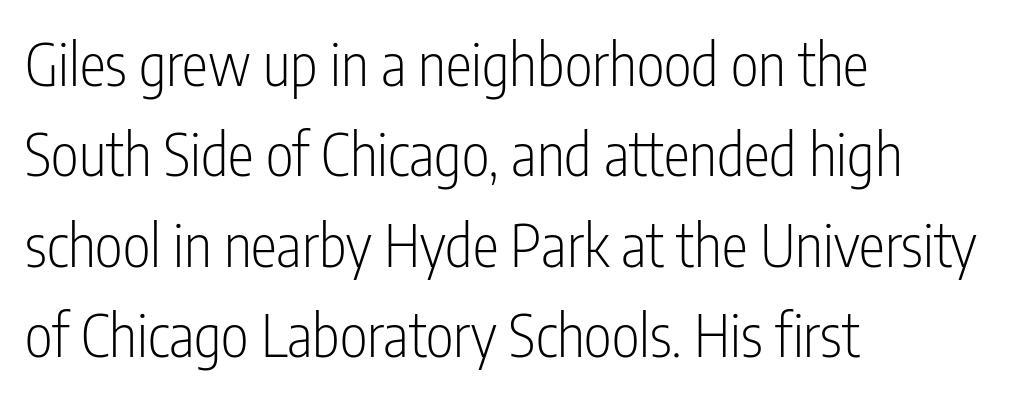
Spacing between characters is what you'd get straight out of the box. Bare-footed words on every line. Line spacing here is normal. Heft: none added — not bold. The passage is arranged the way most books set body copy — flush left.
